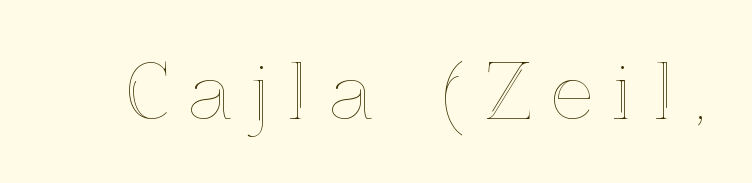
Think of a printed novel: that variable character pitch is what you see here. Italic: no, the glyphs are upright roman. The rendering inserts visible extra space after every character. The glyphs are unaccompanied by any horizontal stroke below them.
